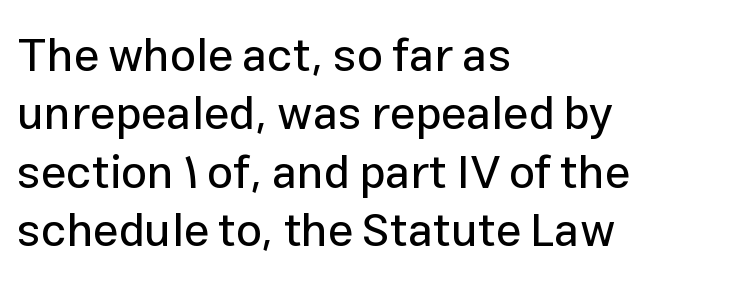
{"serif": "no", "italic": "no", "width": "normal", "stroke_contrast": "low", "x_height": "medium", "monospaced": "no", "underline": "no", "align": "left", "line_spacing": "normal", "line_spacing_ratio": 1.27, "letter_spacing": "normal", "letter_spacing_em": 0.0, "glyph_px": 46}
